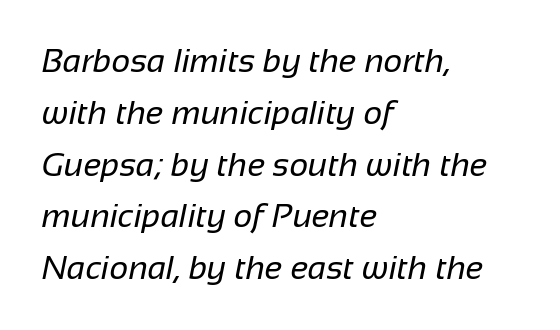
The leading is moderate, giving the passage an even texture. The passage shown is typeset with a sans-serif family. The letters advance in unequal steps, a hallmark of proportional type. Each word holds together tightly as a unit, with standard inter-letter gaps. No chunkiness to these letters — they're not bold.
